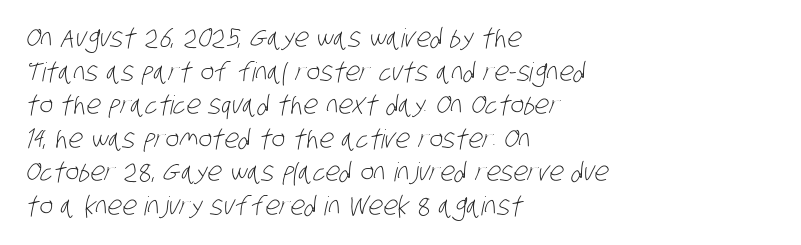
{"bold": "no", "underline": "no", "align": "left", "line_spacing": "normal", "line_spacing_ratio": 1.29, "letter_spacing": "normal", "letter_spacing_em": 0.0, "glyph_px": 26}
